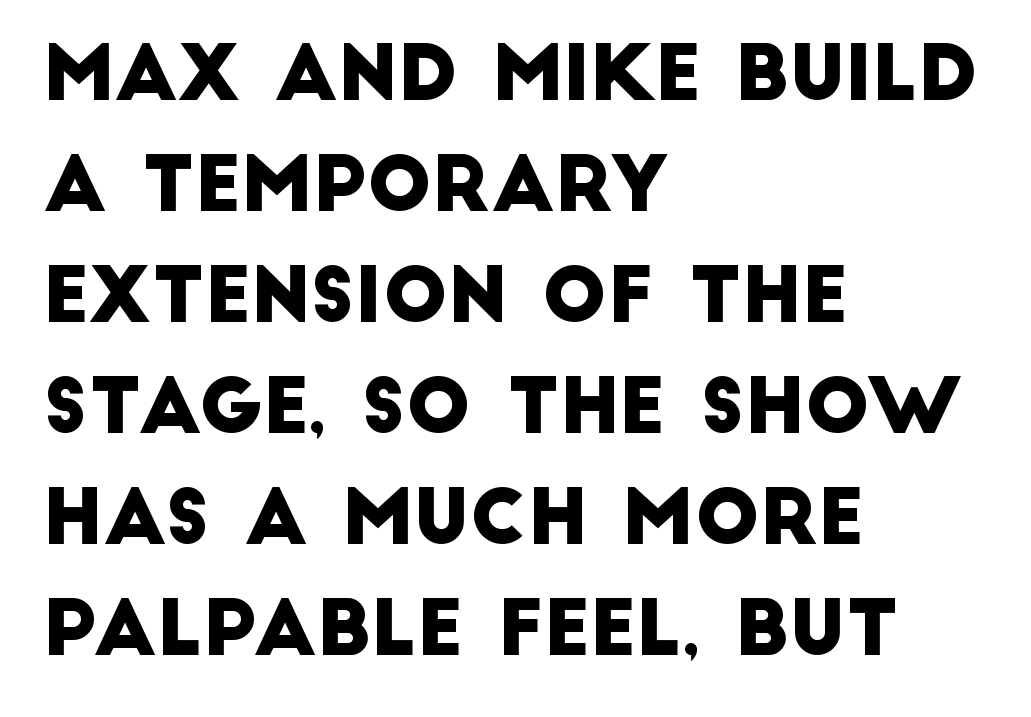
The image shows 76 px sans-serif type; set left-aligned, normal line spacing (1.46x), normal letter spacing, not underlined; low stroke contrast and a large x-height.
